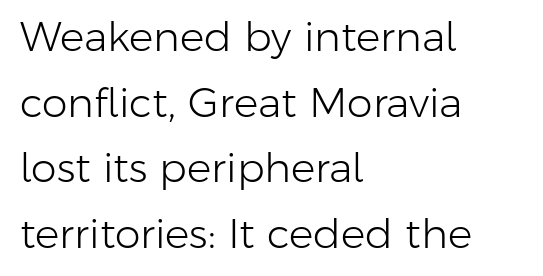
Q: Is the text bold? A: No.
Q: Is the text italic (slanted)? A: No, it is upright.
Q: Is the typeface a serif or a sans-serif typeface? A: Sans-serif.
Q: Is the text underlined? A: No.
Q: How is the paragraph aligned? A: Left-aligned.
Q: Is the spacing between letters normal or unusually wide? A: Normal.
Q: Is the spacing between lines tight, normal or loose? A: Normal.
Q: Width (condensed, normal, or wide)? A: Normal.
Q: Stroke contrast? A: Low.
Q: x-height? A: Medium.
Q: Monospaced? A: No.
